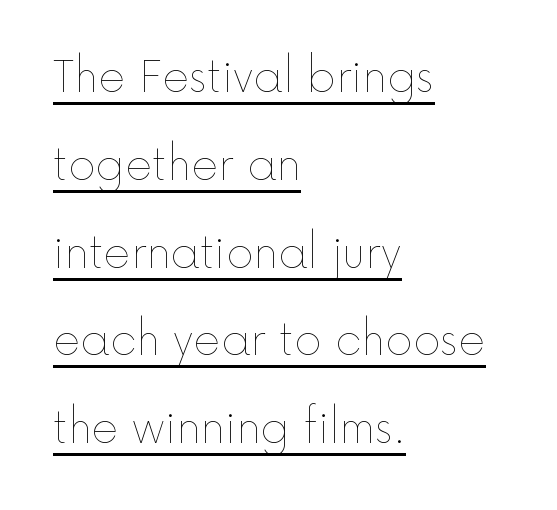
Q: Is the text bold? A: No.
Q: Is the text italic (slanted)? A: No, it is upright.
Q: Is the text underlined? A: Yes.
Q: How is the paragraph aligned? A: Left-aligned.
Q: Is the spacing between letters normal or unusually wide? A: Normal.
Q: Is the spacing between lines tight, normal or loose? A: Loose.
Q: Width (condensed, normal, or wide)? A: Normal.
Q: x-height? A: Medium.
Q: Monospaced? A: No.
